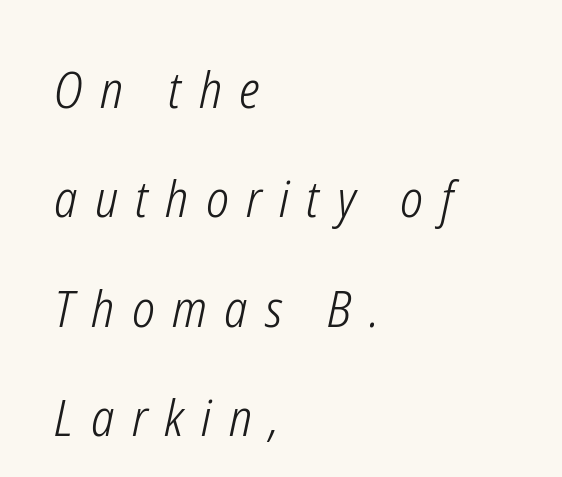
The image shows 50 px light, condensed type, italic (leaning right); set left-aligned, loose line spacing (2.19x), unusually wide letter spacing (+0.35 em), not underlined; low stroke contrast and a medium x-height.
